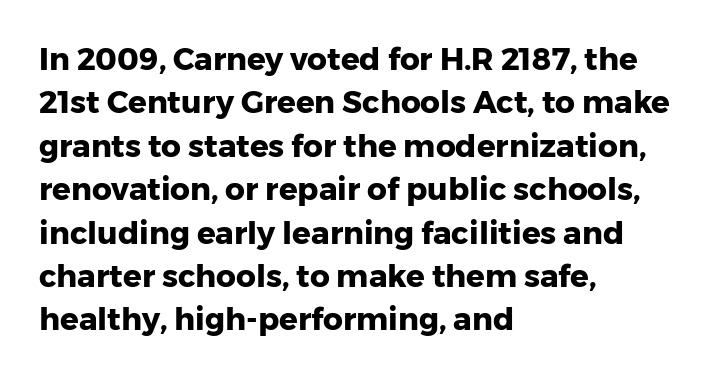
The image shows 31 px heavy sans-serif type, upright; set left-aligned, normal line spacing (1.4x), normal letter spacing, not underlined; low stroke contrast and a medium x-height.
